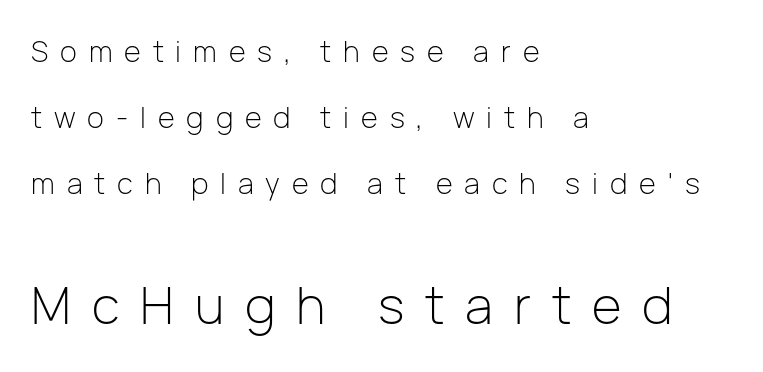
How would I describe the line gaps? Wide and relaxed. The letters carry no serifs — their stems end cleanly without finishing strokes. Letters have the restrained weight of plain body copy at most. The typesetter chose a ragged-right arrangement here. Does the bottom block carry the larger type? Yes, it does.
